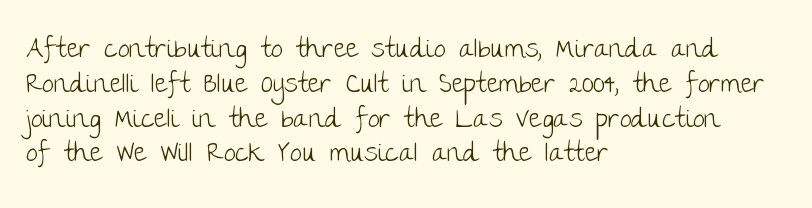
Q: Is the text bold? A: No.
Q: Is the text italic (slanted)? A: No, it is upright.
Q: Is the text underlined? A: No.
Q: How is the paragraph aligned? A: Left-aligned.
Q: Is the spacing between letters normal or unusually wide? A: Normal.
Q: Is the spacing between lines tight, normal or loose? A: Normal.
